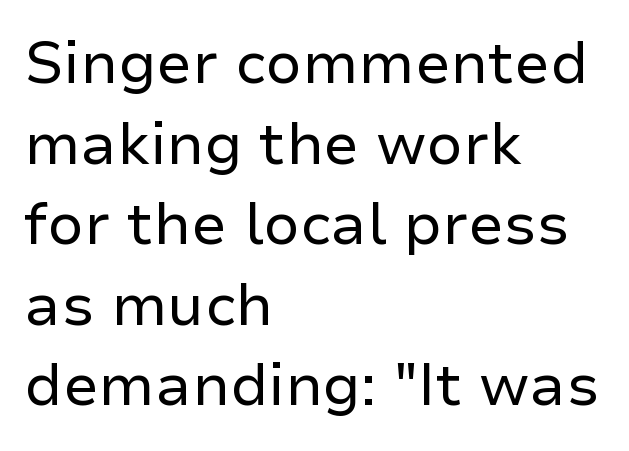
The letters stand upright; this is a roman face. Compared with a typical body face, this is equally light or lighter still. These lines keep a tight, regular rhythm from letter to letter. This block has exactly the height ordinary leading produces. You could not count columns in this text — the font is proportionally spaced. The area under the type is left untouched.
